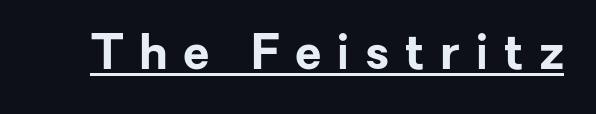
{"serif": "no", "italic": "no", "bold": "yes", "weight": "bold", "width": "normal", "stroke_contrast": "low", "x_height": "medium", "monospaced": "no", "underline": "yes", "letter_spacing": "wide", "letter_spacing_em": 0.32, "glyph_px": 48}
